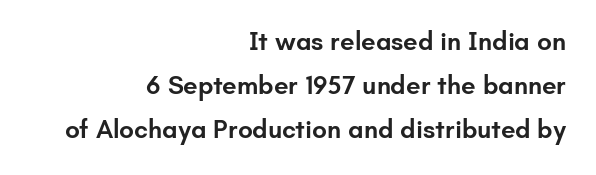
The setting favours the right margin, as signatures and pull-quotes sometimes do. Notice how the stems are strictly vertical — no italics here. The glyphs are unaccompanied by any horizontal stroke below them. Vertically, the passage feels balanced, rows spaced as you'd expect. The font is running at a semibold setting, under full bold. Each word holds together tightly as a unit, with standard inter-letter gaps.
